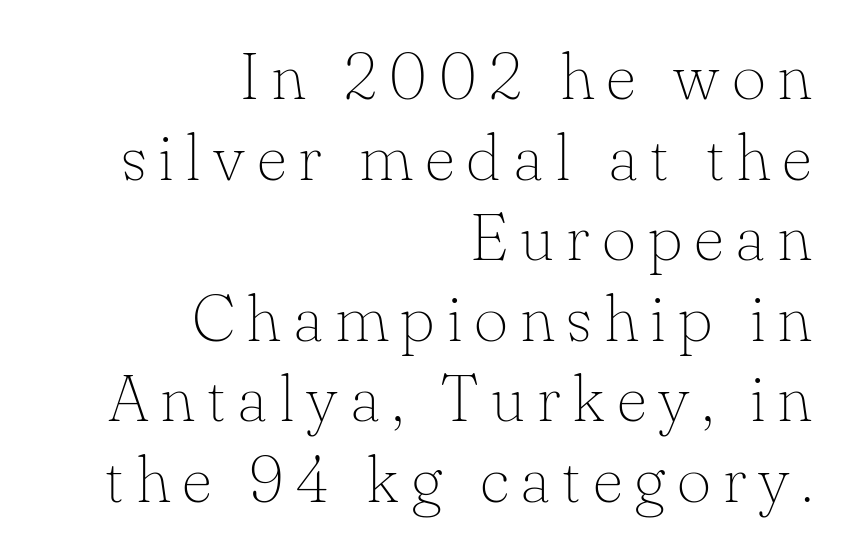
Q: Is the text bold? A: No.
Q: Is the text italic (slanted)? A: No, it is upright.
Q: Is the typeface a serif or a sans-serif typeface? A: Serif.
Q: Is the text underlined? A: No.
Q: How is the paragraph aligned? A: Right-aligned.
Q: Width (condensed, normal, or wide)? A: Normal.
Q: Stroke contrast? A: Low.
Q: x-height? A: Small.
Q: Monospaced? A: No.
